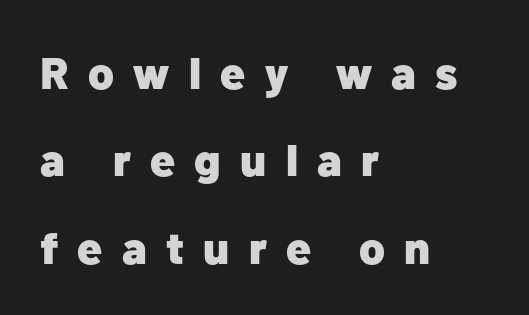
{"serif": "no", "italic": "no", "bold": "yes", "weight": "heavy", "width": "normal", "stroke_contrast": "low", "x_height": "medium", "monospaced": "no", "underline": "no", "align": "left", "line_spacing": "loose", "line_spacing_ratio": 1.94, "letter_spacing": "wide", "letter_spacing_em": 0.43, "glyph_px": 45}
